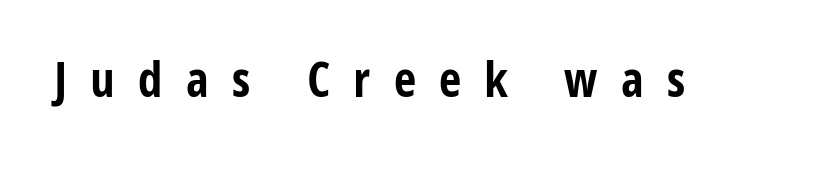
Q: Is the text bold? A: Yes.
Q: Is the text italic (slanted)? A: No, it is upright.
Q: Is the typeface a serif or a sans-serif typeface? A: Sans-serif.
Q: Is the text underlined? A: No.
Q: Is the spacing between letters normal or unusually wide? A: Unusually wide.
Q: Width (condensed, normal, or wide)? A: Condensed.
Q: Stroke contrast? A: Low.
Q: x-height? A: Medium.
Q: Monospaced? A: No.
